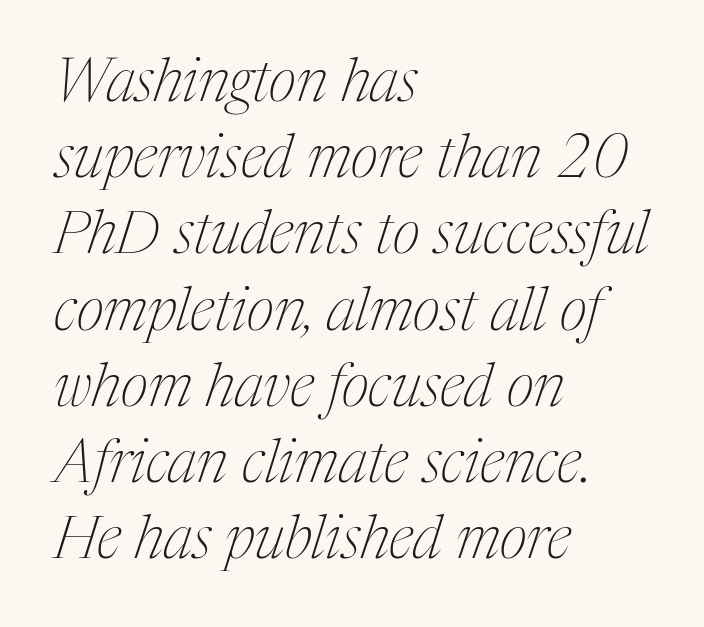
The image shows 60 px thin, condensed serif type, italic (leaning right); set left-aligned, normal line spacing (1.27x), normal letter spacing, not underlined; medium stroke contrast and a medium x-height.
